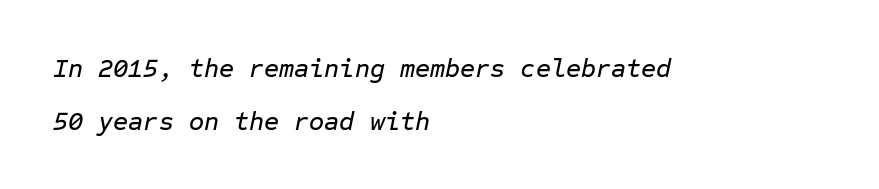
Tracking here is standard; glyphs follow each other at the usual distance. These lines stand farther apart than default settings would place them. Honestly, there is no underline to notice here at all. The compositor pushed each line to the left boundary. Italic? Definitely — the glyphs are oblique.
